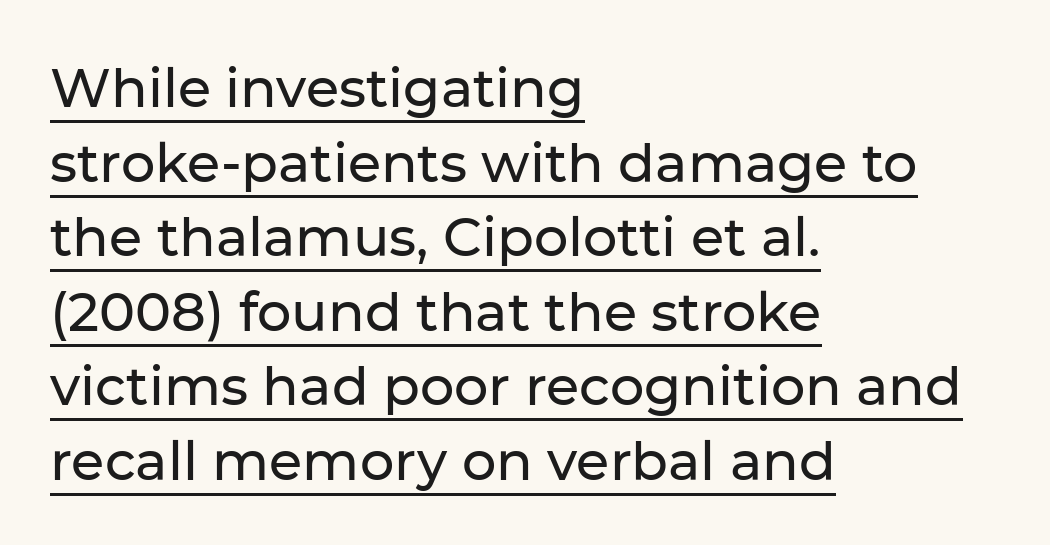
This is the regular roman posture of the typeface. Look at the bottom of the vertical strokes: they stop flat, with no serifs. Is the block centered? No — it sits flush against the left margin. Short note: letters normally spaced. Character widths vary here, with narrow letters taking less room than wide ones.
